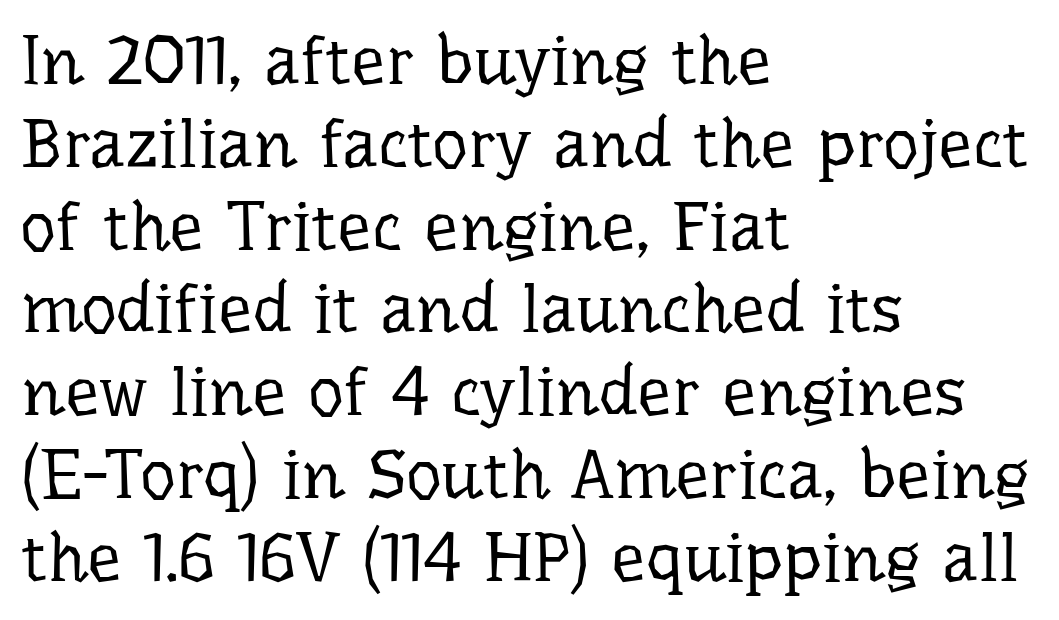
Q: Is the text bold? A: No.
Q: Is the text italic (slanted)? A: No, it is upright.
Q: Is the typeface a serif or a sans-serif typeface? A: Serif.
Q: Is the text underlined? A: No.
Q: How is the paragraph aligned? A: Left-aligned.
Q: Is the spacing between letters normal or unusually wide? A: Normal.
Q: Width (condensed, normal, or wide)? A: Normal.
Q: Stroke contrast? A: Low.
Q: x-height? A: Medium.
Q: Monospaced? A: No.
